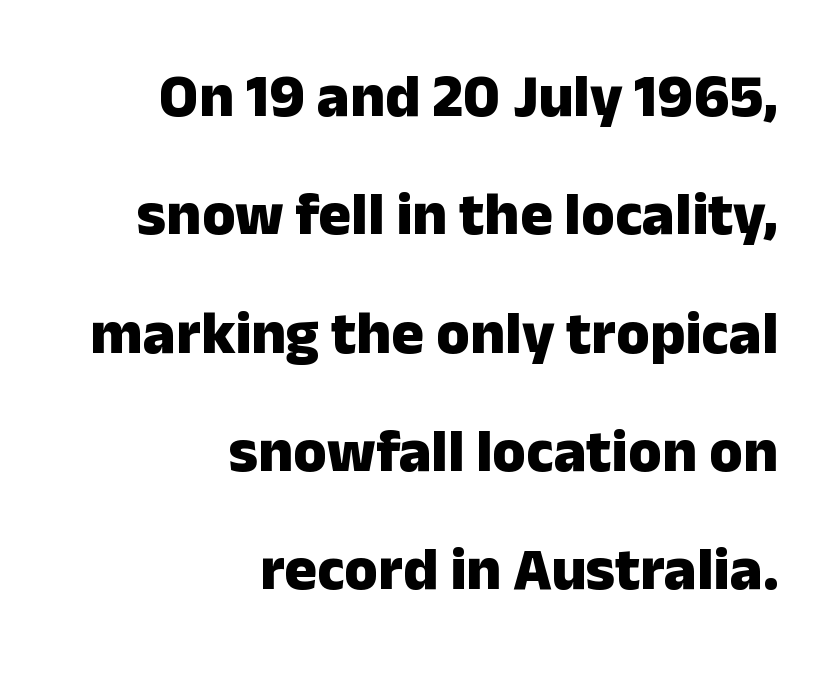
The image shows 61 px heavy sans-serif type, upright; set right-aligned, loose line spacing (1.94x), normal letter spacing, not underlined; low stroke contrast and a medium x-height.
